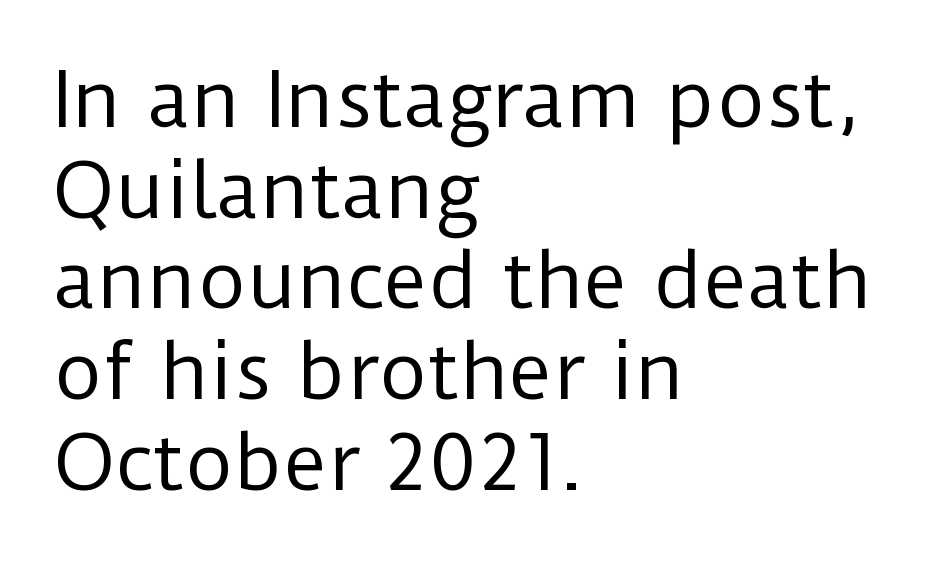
Q: Is the text bold? A: No.
Q: Is the text italic (slanted)? A: No, it is upright.
Q: Is the typeface a serif or a sans-serif typeface? A: Sans-serif.
Q: Is the text underlined? A: No.
Q: How is the paragraph aligned? A: Left-aligned.
Q: Is the spacing between letters normal or unusually wide? A: Normal.
Q: Width (condensed, normal, or wide)? A: Normal.
Q: Stroke contrast? A: Low.
Q: x-height? A: Medium.
Q: Monospaced? A: No.
